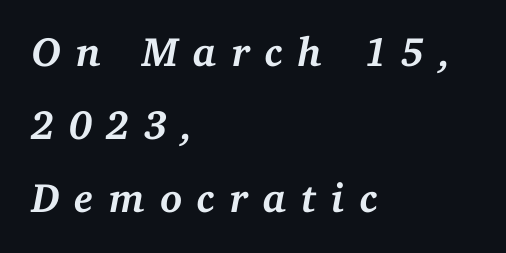
The image shows 41 px semibold serif type, italic (leaning right); set left-aligned, line spacing 1.78x, unusually wide letter spacing (+0.36 em), not underlined; medium stroke contrast and a medium x-height.
